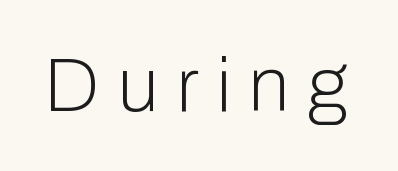
The image shows 76 px light sans-serif type, upright; set unusually wide letter spacing (+0.23 em), not underlined; low stroke contrast and a medium x-height.
